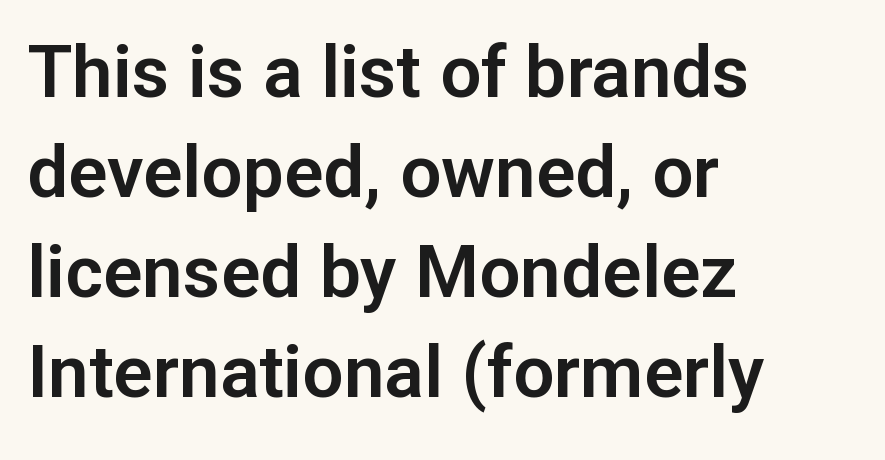
Reading down the block, your eye returns to a fixed left position each line. Is the letter spacing exaggerated? No — it looks like the ordinary default. Do the characters align in a grid? No, the font is proportional. The lettering holds an erect, upright posture throughout. Type style note: lacks serifs. Nobody drew a line under any word here.
